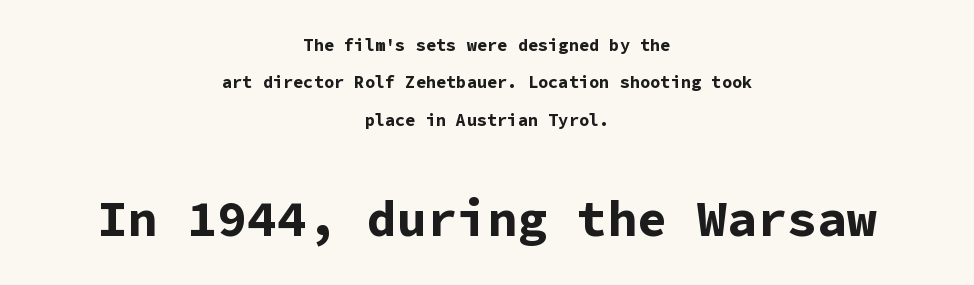
The image shows 50 px bold sans-serif type, upright, monospaced; set centered, loose line spacing (2.2x), normal letter spacing, not underlined; the second (bottom) block is 2.94x larger; low stroke contrast and a medium x-height.
